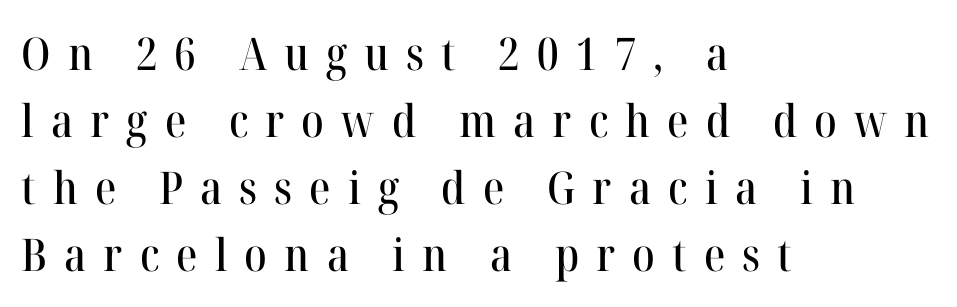
The image shows 45 px serif type, upright; set left-aligned, normal line spacing (1.49x), unusually wide letter spacing (+0.38 em), not underlined; high stroke contrast and a medium x-height.
